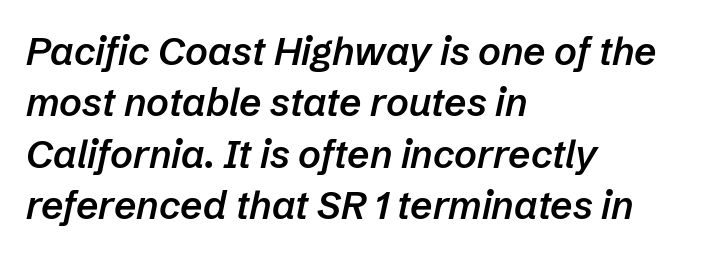
The image shows 39 px semibold type, italic (leaning right); set left-aligned, normal line spacing (1.32x), normal letter spacing, not underlined; low stroke contrast and a medium x-height.
